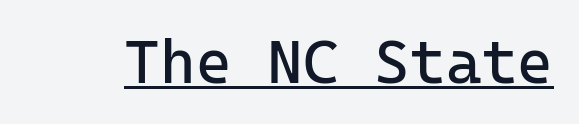
{"serif": "no", "italic": "no", "bold": "no", "weight": "regular", "width": "normal", "stroke_contrast": "low", "x_height": "medium", "underline": "yes", "letter_spacing": "normal", "letter_spacing_em": 0.0, "glyph_px": 61}
